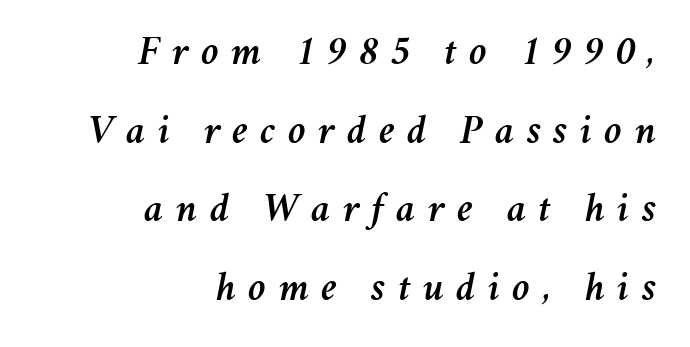
You can tell it's italic because the verticals aren't actually vertical. The type is letterspaced generously, with wide tracking. Rows of type keep a wide berth in the vertical direction. The gap between lines stays unmarked. Layout note: lines flush right.
